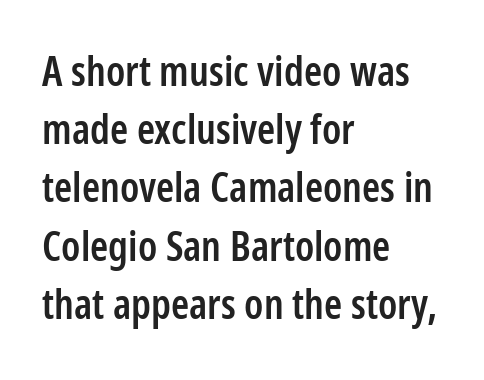
Any mark beneath the type? The region is blank. This sample uses plain, unmodified letter spacing. Every letter is mildly thick-stroked: semibold rather than bold. Posture: upright roman. Nothing sits at the stroke ends, so this counts as sans-serif.
